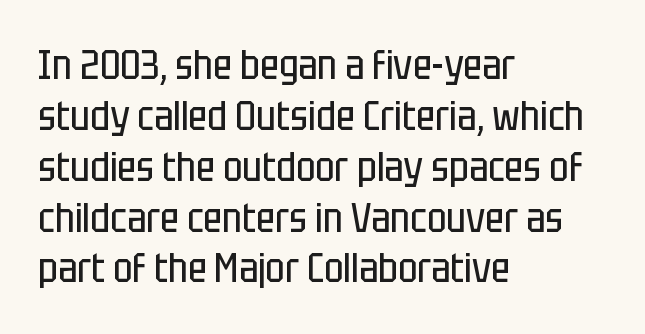
Note the varied advance widths — an 'i' is clearly narrower than an 'm'. The words here are not underlined. The type family on display is of the sans-serif kind. Default kerning and tracking; the words read as compact shapes. Line beginnings align vertically; line endings do not. Compared with a typical body face, this is equally light or lighter still.
